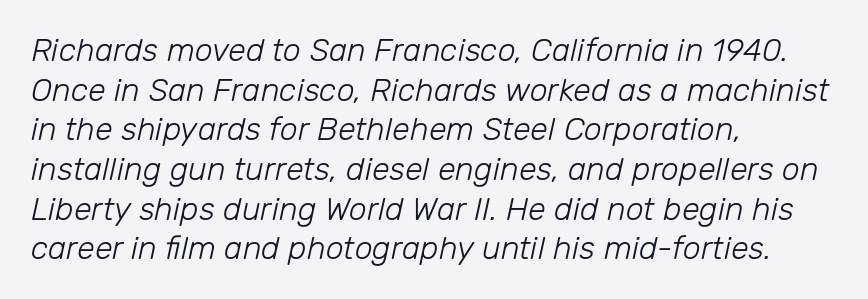
Q: Is the text bold? A: No.
Q: Is the text italic (slanted)? A: Yes, it leans right by about 12 degrees.
Q: Is the text underlined? A: No.
Q: How is the paragraph aligned? A: Left-aligned.
Q: Is the spacing between letters normal or unusually wide? A: Normal.
Q: Width (condensed, normal, or wide)? A: Normal.
Q: Stroke contrast? A: Low.
Q: x-height? A: Medium.
Q: Monospaced? A: No.
